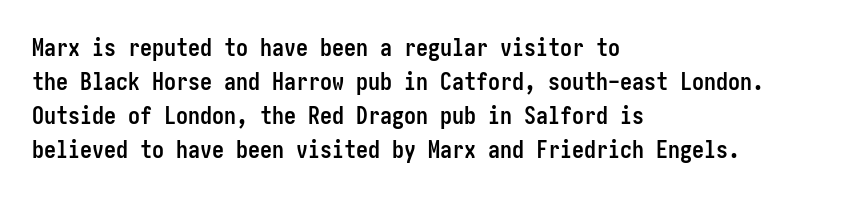
The image shows 24 px bold type, upright; set left-aligned, normal line spacing (1.42x), normal letter spacing, not underlined.
